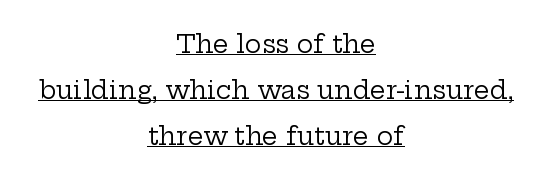
The image shows 25 px text type, upright; set centered, line spacing 1.84x, normal letter spacing, underlined.
